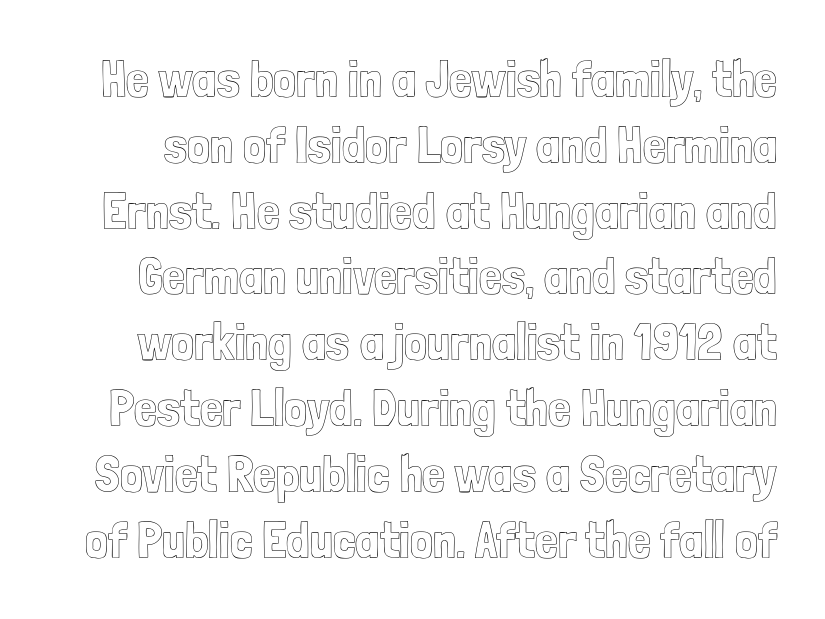
Q: Is the text italic (slanted)? A: No, it is upright.
Q: Is the text underlined? A: No.
Q: Is the spacing between letters normal or unusually wide? A: Normal.
Q: Is the spacing between lines tight, normal or loose? A: Normal.
Q: Width (condensed, normal, or wide)? A: Condensed.
Q: x-height? A: Medium.
Q: Monospaced? A: No.
